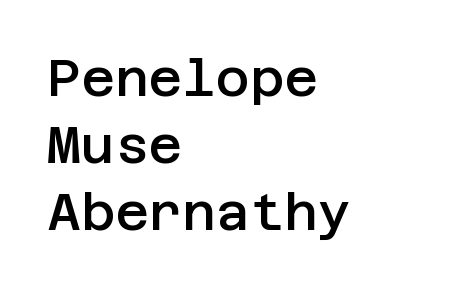
In CSS terms this would be text-align: left. Beneath every word, the page is bare. Successive baselines arrive at the customary interval. These lines carry some extra weight — a demibold, not a full bold. Check where the strokes stop: nothing finishes them off — pure sans.
